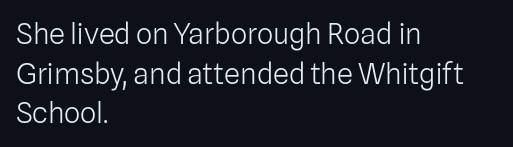
The image shows 29 px light sans-serif type, upright; set left-aligned, normal line spacing (1.37x), normal letter spacing, not underlined; low stroke contrast and a medium x-height.
